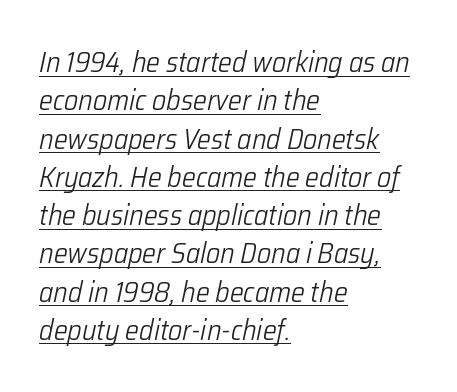
Q: Is the text bold? A: No.
Q: Is the text italic (slanted)? A: Yes, it leans right by about 12 degrees.
Q: Is the text underlined? A: Yes.
Q: How is the paragraph aligned? A: Left-aligned.
Q: Is the spacing between letters normal or unusually wide? A: Normal.
Q: Is the spacing between lines tight, normal or loose? A: Normal.
Q: Width (condensed, normal, or wide)? A: Condensed.
Q: Stroke contrast? A: Low.
Q: x-height? A: Medium.
Q: Monospaced? A: No.
